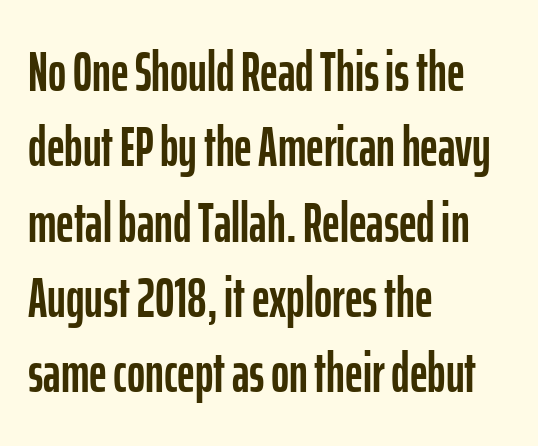
Evenly set lines give the paragraph a standard silhouette. These lines were composed using upright roman letters. The type is set solid horizontally, with unmodified tracking. The baseline area is clear. This sample uses a sans-serif face. Notice how the passage keeps a crisp vertical edge on the left only.
